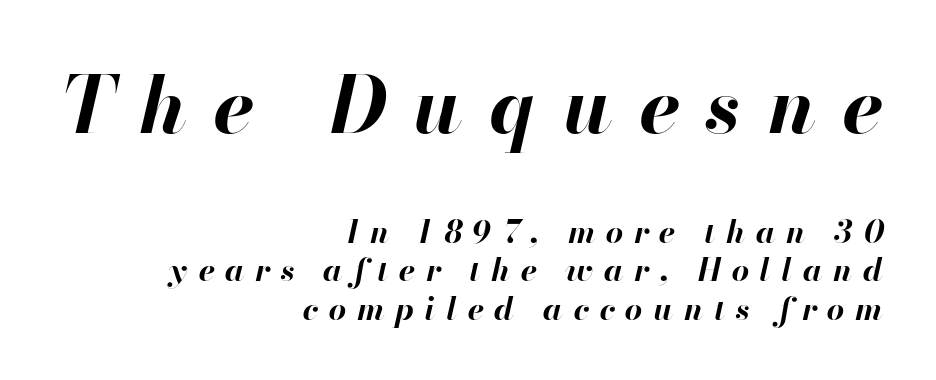
Q: Is the text bold? A: Yes.
Q: Is the text italic (slanted)? A: Yes, it leans right by about 13 degrees.
Q: Is the text underlined? A: No.
Q: How is the paragraph aligned? A: Right-aligned.
Q: Is the spacing between letters normal or unusually wide? A: Unusually wide.
Q: Which block of text is set in a larger size, the first (top) or the second (bottom)? A: The first (top) one.
Q: Width (condensed, normal, or wide)? A: Normal.
Q: Stroke contrast? A: High.
Q: x-height? A: Small.
Q: Monospaced? A: No.
